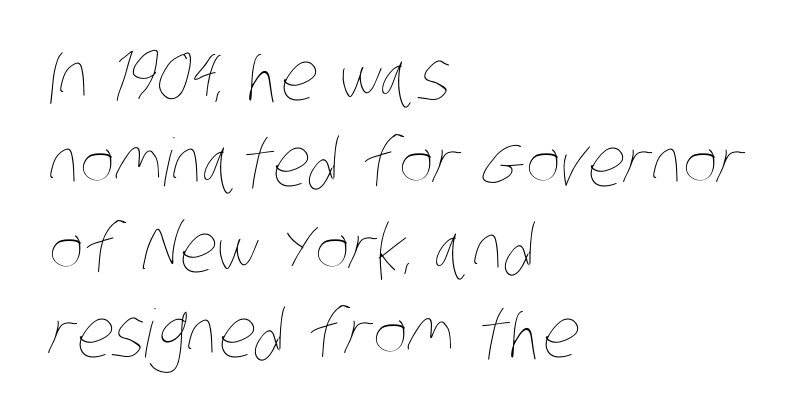
{"bold": "no", "weight": "thin", "width": "condensed", "stroke_contrast": "low", "x_height": "large", "monospaced": "no", "underline": "no", "align": "left", "line_spacing": "normal", "line_spacing_ratio": 1.3, "letter_spacing": "normal", "letter_spacing_em": 0.0, "glyph_px": 66}
